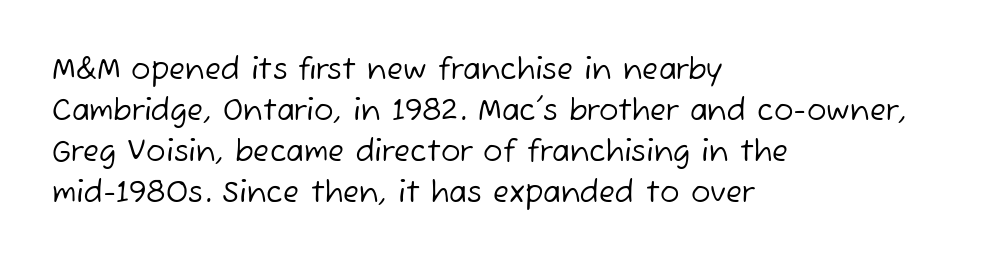
Q: Is the text bold? A: No.
Q: Is the typeface a serif or a sans-serif typeface? A: Sans-serif.
Q: Is the text underlined? A: No.
Q: How is the paragraph aligned? A: Left-aligned.
Q: Is the spacing between letters normal or unusually wide? A: Normal.
Q: Is the spacing between lines tight, normal or loose? A: Normal.
Q: Width (condensed, normal, or wide)? A: Normal.
Q: Stroke contrast? A: Low.
Q: x-height? A: Medium.
Q: Monospaced? A: No.
